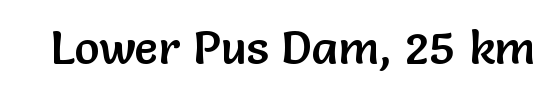
The image shows 47 px sans-serif type, upright; set normal letter spacing, not underlined; low stroke contrast and a medium x-height.
